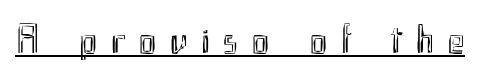
Q: Is the text italic (slanted)? A: No, it is upright.
Q: Is the text underlined? A: Yes.
Q: Is the spacing between letters normal or unusually wide? A: Unusually wide.
Q: Width (condensed, normal, or wide)? A: Condensed.
Q: x-height? A: Small.
Q: Monospaced? A: No.
